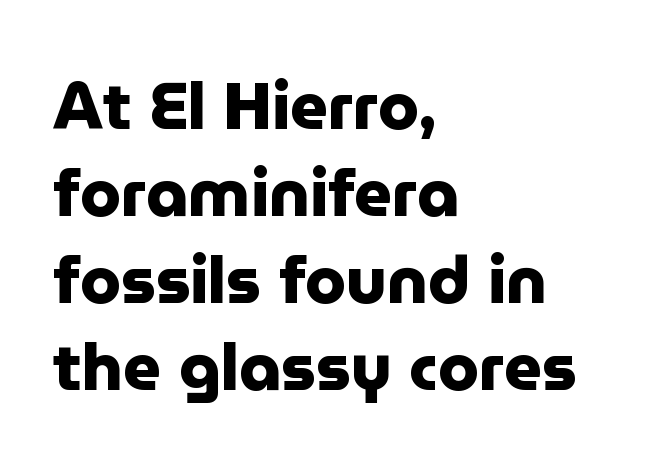
The image shows 66 px heavy sans-serif type, upright; set left-aligned, normal line spacing (1.32x), normal letter spacing, not underlined; low stroke contrast and a medium x-height.
